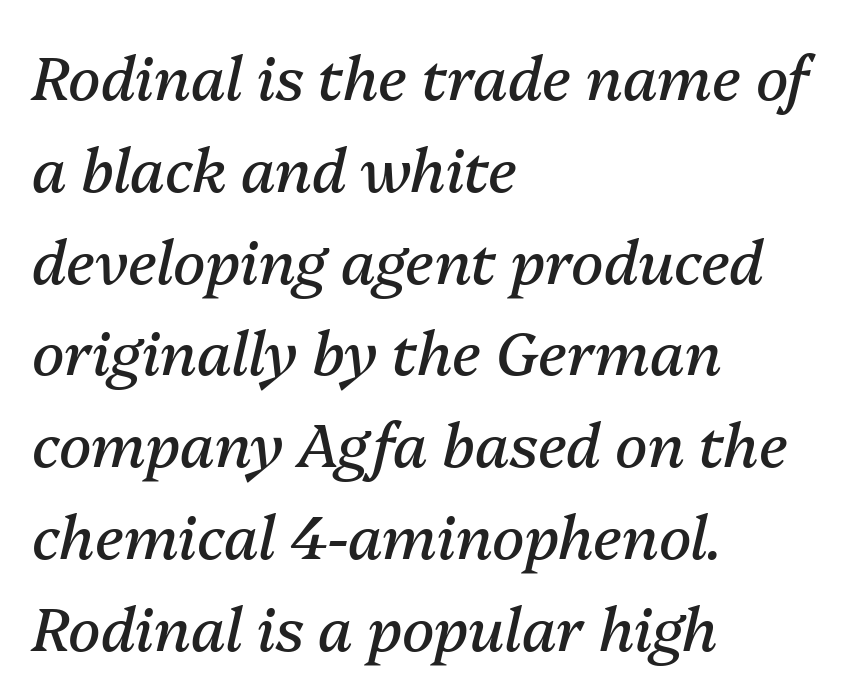
Q: Is the text bold? A: No.
Q: Is the text italic (slanted)? A: Yes, it leans right by about 13 degrees.
Q: Is the text underlined? A: No.
Q: How is the paragraph aligned? A: Left-aligned.
Q: Is the spacing between letters normal or unusually wide? A: Normal.
Q: Is the spacing between lines tight, normal or loose? A: Normal.
Q: Width (condensed, normal, or wide)? A: Normal.
Q: Stroke contrast? A: Medium.
Q: x-height? A: Medium.
Q: Monospaced? A: No.
